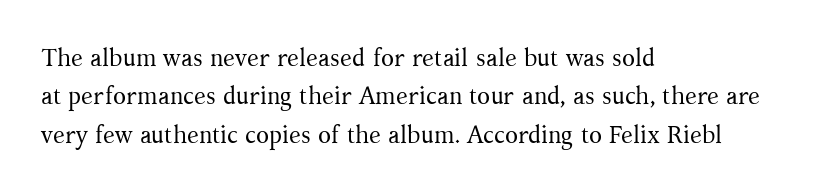
The image shows 24 px text type, upright; set left-aligned, normal line spacing (1.6x), normal letter spacing, not underlined.
